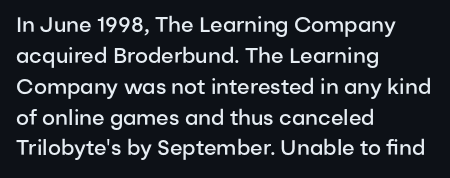
Q: Is the text bold? A: Semi-bold.
Q: Is the text italic (slanted)? A: No, it is upright.
Q: Is the text underlined? A: No.
Q: How is the paragraph aligned? A: Left-aligned.
Q: Is the spacing between letters normal or unusually wide? A: Normal.
Q: Is the spacing between lines tight, normal or loose? A: Normal.
